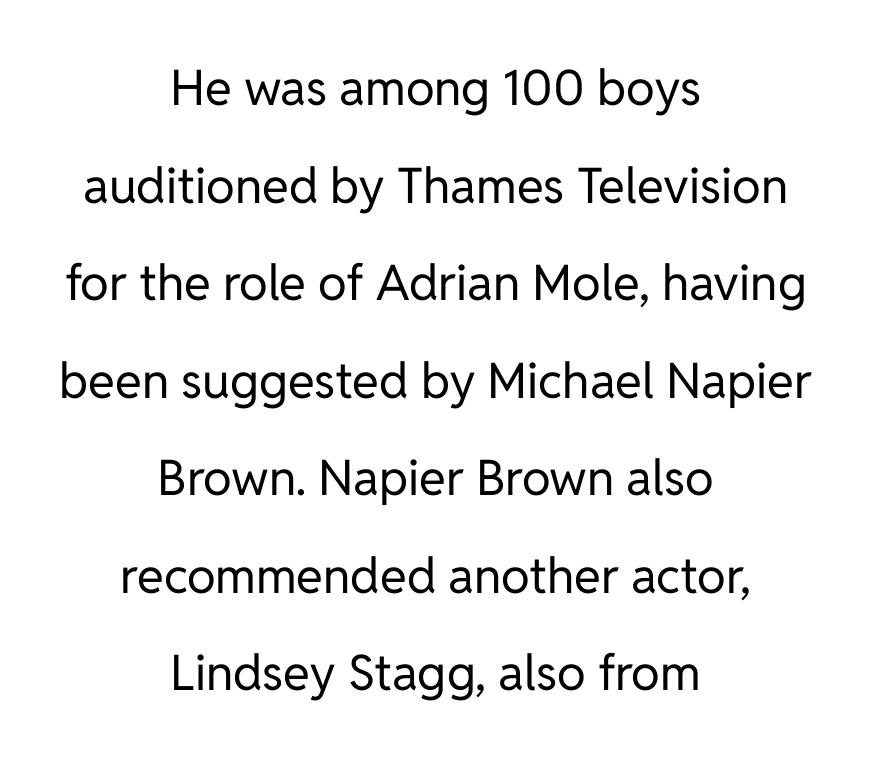
Does extra space separate the letters? No, they use regular spacing. These lines were composed using upright roman letters. The words here are not underlined. Honestly, the rows look like they've been pulled way apart. Weight class: somewhere from thin through regular.
